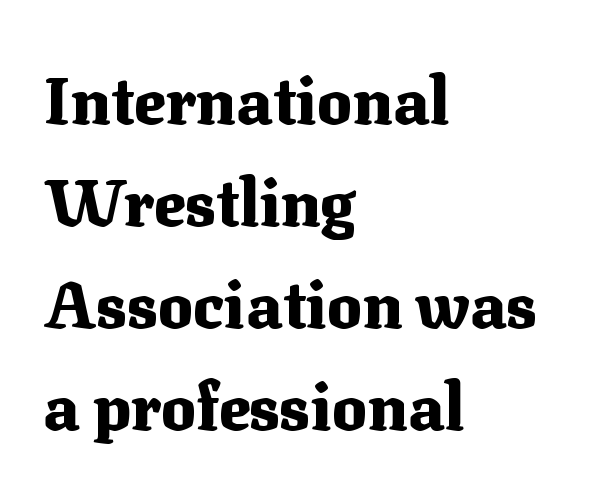
The image shows 65 px heavy serif type, upright; set left-aligned, normal line spacing (1.57x), normal letter spacing, not underlined; medium stroke contrast and a medium x-height.
